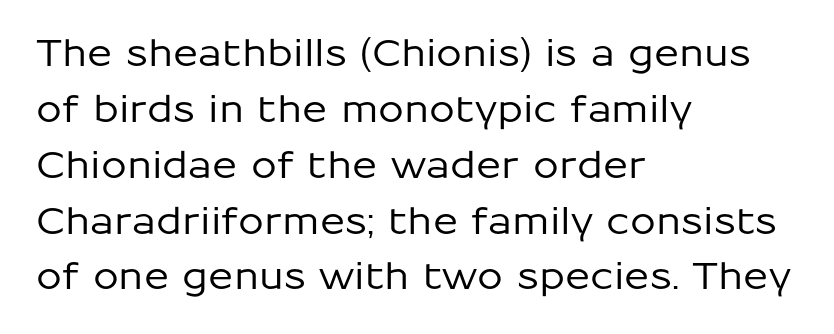
Typographically, this falls in the sans-serif category. Typeset ragged right — the left edge is the straight one. Do the characters align in a grid? No, the font is proportional. In terms of leading, this rendering sits right in the middle. The lettering holds an erect, upright posture throughout. Check under the words: just untouched page.
